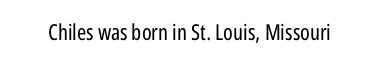
The space directly below the letters is spotless. Quick note: not italic, upright. The line texture is even and compact thanks to regular tracking. These glyphs show unthickened strokes, regular width or finer.
